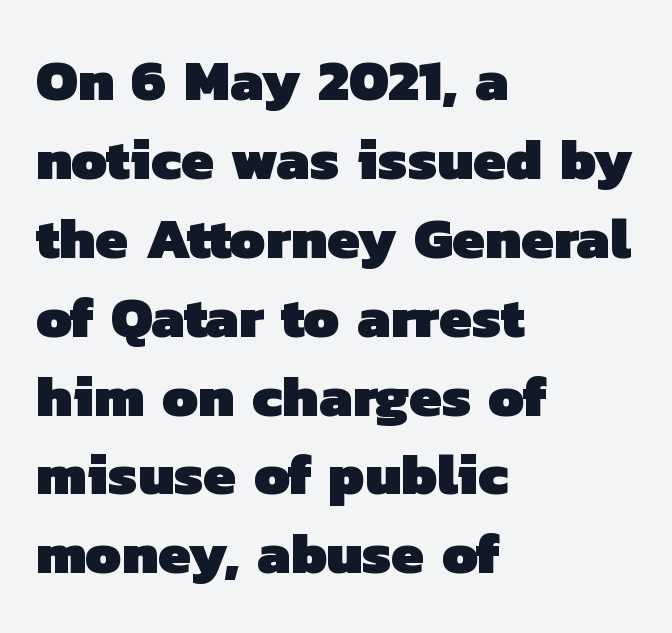
Q: Is the text bold? A: Yes.
Q: Is the typeface a serif or a sans-serif typeface? A: Sans-serif.
Q: Is the text underlined? A: No.
Q: How is the paragraph aligned? A: Left-aligned.
Q: Is the spacing between letters normal or unusually wide? A: Normal.
Q: Is the spacing between lines tight, normal or loose? A: Normal.
Q: Width (condensed, normal, or wide)? A: Normal.
Q: Stroke contrast? A: Low.
Q: x-height? A: Medium.
Q: Monospaced? A: No.
